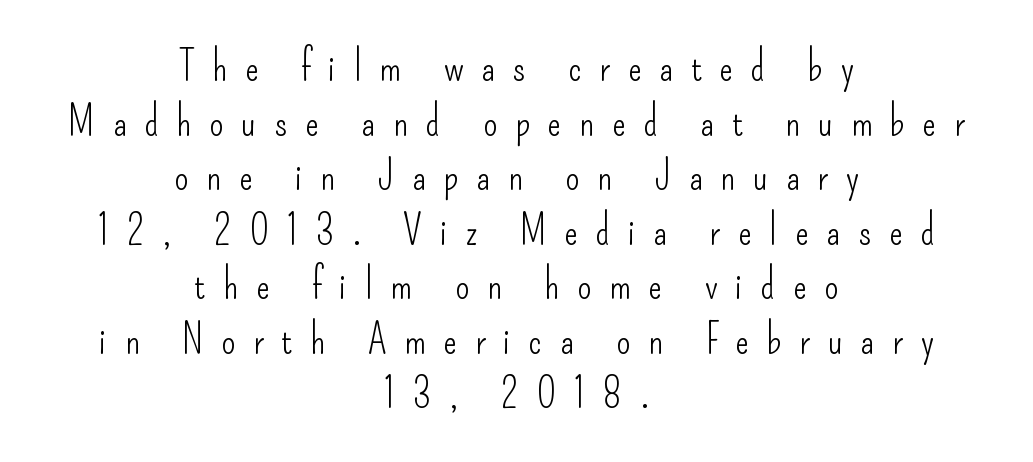
The image shows 41 px light, condensed sans-serif type, upright; set centered, normal line spacing (1.33x), unusually wide letter spacing (+0.43 em), not underlined; low stroke contrast and a small x-height.
